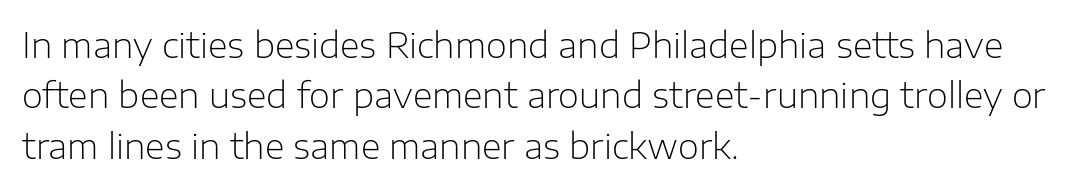
The image shows 34 px light sans-serif type, upright; set left-aligned, normal line spacing (1.48x), normal letter spacing, not underlined; low stroke contrast and a medium x-height.
